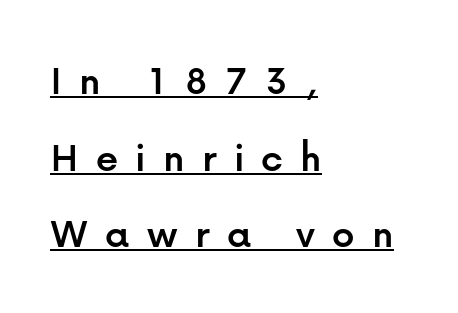
The image shows 44 px sans-serif type, upright; set left-aligned, line spacing 1.74x, unusually wide letter spacing (+0.39 em), underlined; low stroke contrast and a medium x-height.
